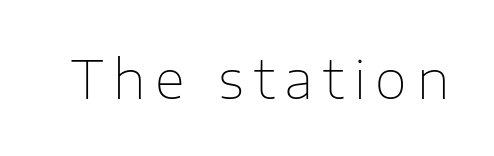
The typeface chosen for these lines omits serifs. Words float on clear page, feet unadorned. Is the type heavy? It reads as light-to-regular instead. Do the characters align in a grid? No, the font is proportional. Tall strokes in this sample are plumb rather than angled.
